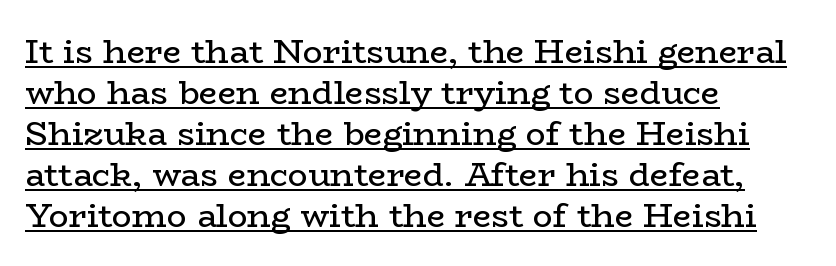
The image shows 33 px regular-weight, wide serif type, upright; set left-aligned, line spacing 1.24x, normal letter spacing, underlined; low stroke contrast and a medium x-height.
